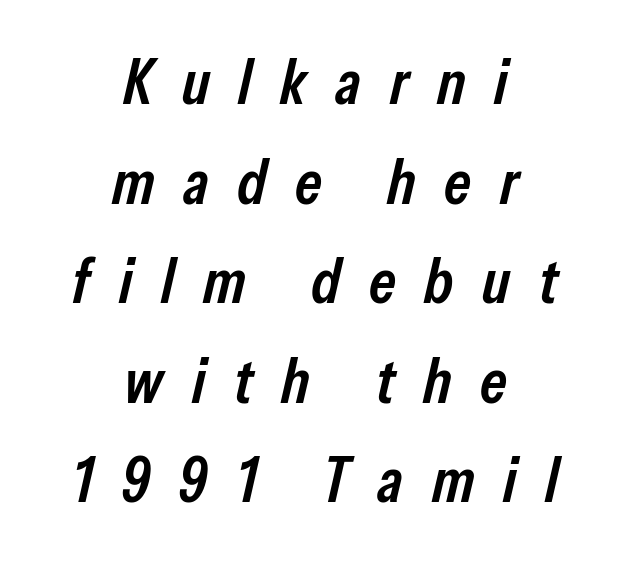
This rendering uses center alignment, leaving both contours irregular but symmetric. This block has exactly the height ordinary leading produces. Only glyphs here, with clear space below each row. Every character sits at an angle, as italics do. Looks like regular typesetting: each glyph gets only the width it needs. How heavy is the stroke? Medium-heavy — a semibold, shy of bold.
